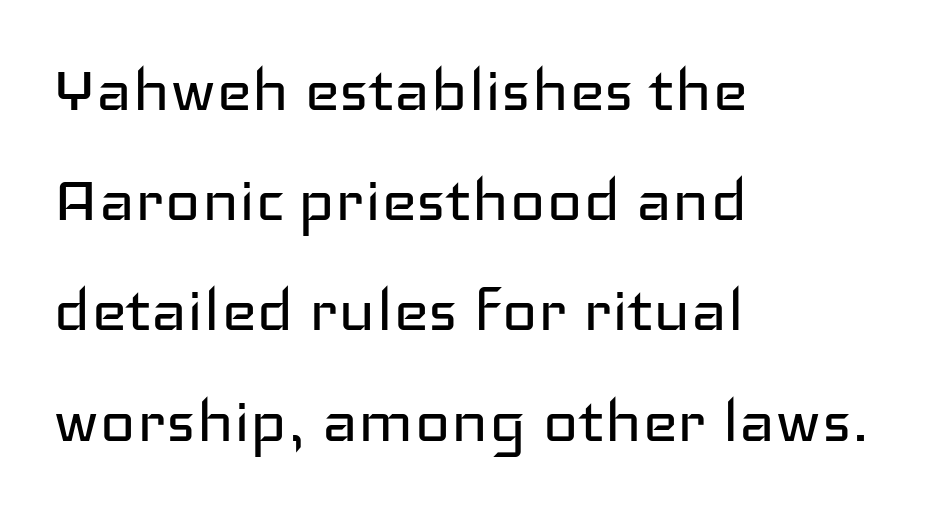
The image shows 76 px regular-weight, wide sans-serif type, upright; set left-aligned, normal line spacing (1.45x), normal letter spacing, not underlined; low stroke contrast and a medium x-height.
